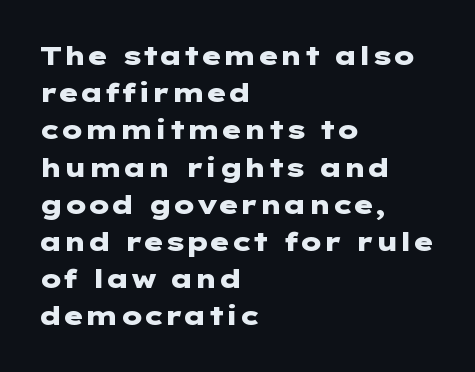
Q: Is the text bold? A: Yes.
Q: Is the text italic (slanted)? A: No, it is upright.
Q: Is the text underlined? A: No.
Q: How is the paragraph aligned? A: Left-aligned.
Q: Is the spacing between letters normal or unusually wide? A: Normal.
Q: Is the spacing between lines tight, normal or loose? A: Normal.
